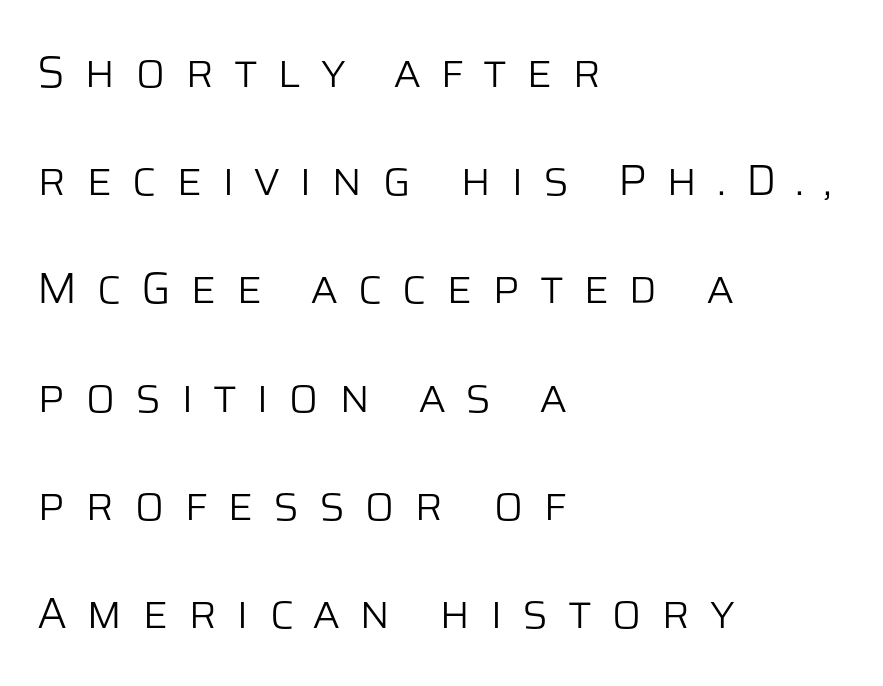
{"serif": "no", "italic": "no", "bold": "no", "weight": "light", "width": "normal", "stroke_contrast": "low", "x_height": "large", "monospaced": "no", "underline": "no", "align": "left", "line_spacing": "loose", "line_spacing_ratio": 2.46, "letter_spacing": "wide", "letter_spacing_em": 0.44, "glyph_px": 44}
